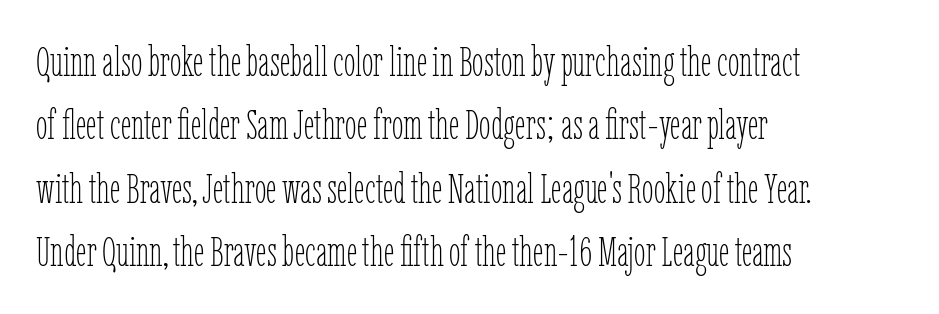
{"italic": "no", "bold": "no", "weight": "thin", "width": "condensed", "stroke_contrast": "low", "x_height": "medium", "monospaced": "no", "underline": "no", "align": "left", "line_spacing": "normal", "line_spacing_ratio": 1.51, "letter_spacing": "normal", "letter_spacing_em": 0.0, "glyph_px": 42}
